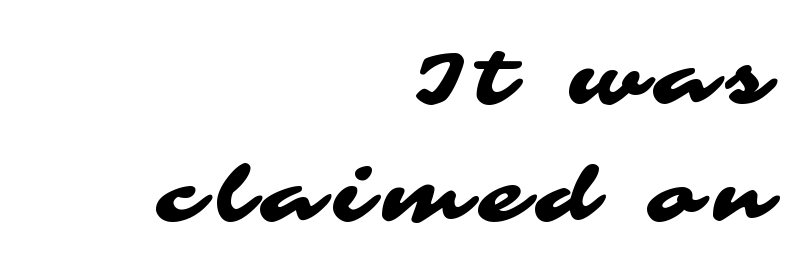
{"serif": "no", "width": "wide", "stroke_contrast": "medium", "x_height": "medium", "monospaced": "no", "underline": "no", "align": "right", "line_spacing": "normal", "line_spacing_ratio": 1.59, "glyph_px": 74}
